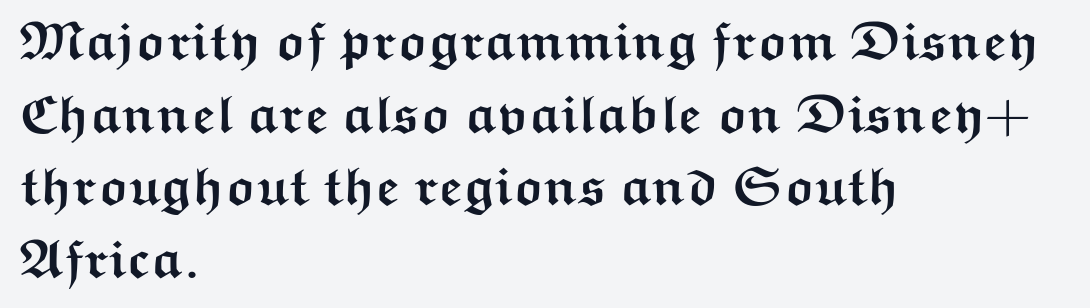
{"serif": "no", "italic": "no", "bold": "yes", "weight": "semibold", "width": "wide", "stroke_contrast": "medium", "x_height": "medium", "monospaced": "no", "underline": "no", "align": "left", "line_spacing": "normal", "line_spacing_ratio": 1.37, "letter_spacing": "normal", "letter_spacing_em": 0.0, "glyph_px": 53}
